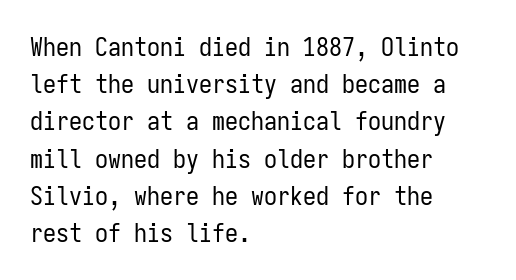
{"italic": "no", "bold": "no", "underline": "no", "align": "left", "line_spacing": "normal", "line_spacing_ratio": 1.43, "letter_spacing": "normal", "letter_spacing_em": 0.0, "glyph_px": 26}
